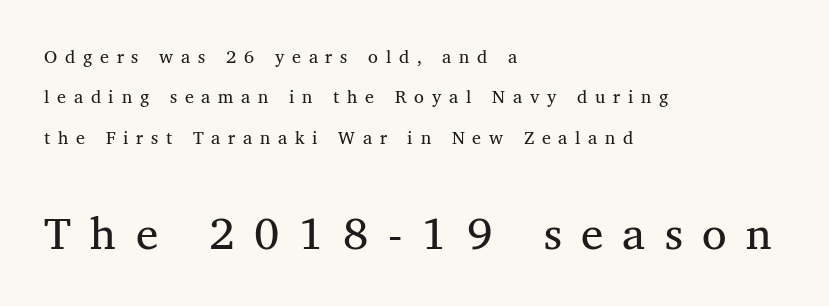
The image shows 45 px regular-weight serif type; set left-aligned, loose line spacing (2.25x), unusually wide letter spacing (+0.43 em), not underlined; the second (bottom) block is 2.5x larger; medium stroke contrast and a medium x-height.
